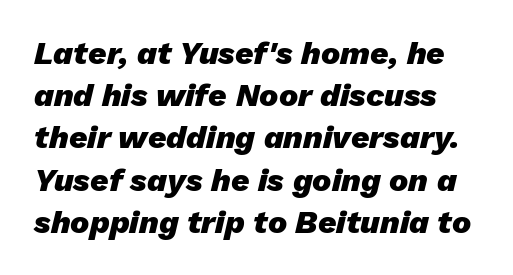
The whole block is typeset with a tilt. Default kerning and tracking; the words read as compact shapes. Weight check: bold — yes, fully. Each letter keeps its own natural width here, so spacing adapts to shape. The gap between lines stays unmarked. Regarding leading, the lines here are spaced in the standard way.
